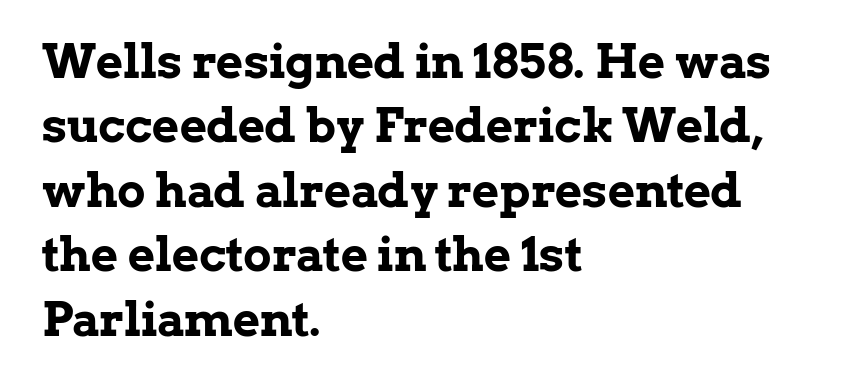
Do the letters lean? They stand straight. The rendering uses natural spacing where letterforms have individual widths. Leading matches the norm, producing a regular column. A typesetter would call this zero additional tracking. Leftover space on each line is placed entirely after the last word. No word sits above an underline.
